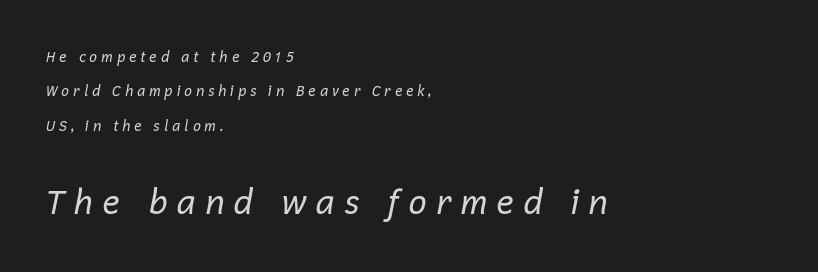
Q: Is the text bold? A: No.
Q: Is the text italic (slanted)? A: Yes, it leans right by about 12 degrees.
Q: Is the text underlined? A: No.
Q: How is the paragraph aligned? A: Left-aligned.
Q: Is the spacing between letters normal or unusually wide? A: Unusually wide.
Q: Is the spacing between lines tight, normal or loose? A: Loose.
Q: Which block of text is set in a larger size, the first (top) or the second (bottom)? A: The second (bottom) one.
Q: Width (condensed, normal, or wide)? A: Normal.
Q: Stroke contrast? A: Low.
Q: x-height? A: Medium.
Q: Monospaced? A: No.
